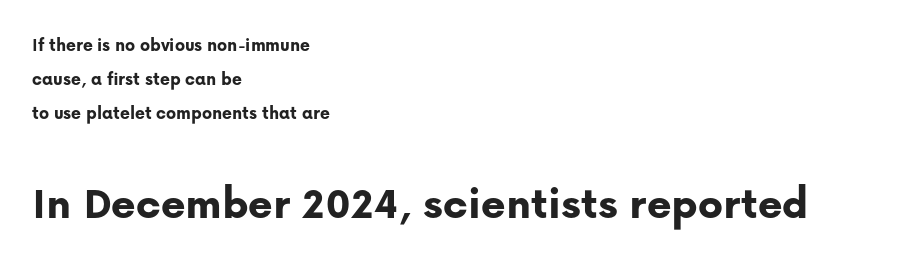
The lettering holds an erect, upright posture throughout. Characters follow at the spacing the type designer built in. Casual observation: everything's shoved over to the left. The font family rendered here belongs to the sans-serif group. The more generous point size was reserved for the lower chunk. The sample has been set heavy, in full bold.
